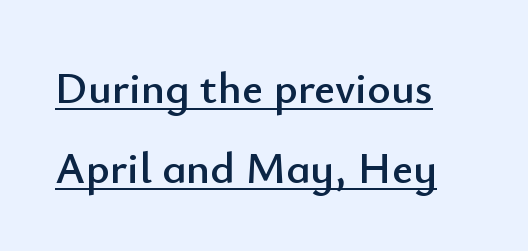
Q: Is the text italic (slanted)? A: No, it is upright.
Q: Is the typeface a serif or a sans-serif typeface? A: Sans-serif.
Q: Is the text underlined? A: Yes.
Q: Is the spacing between letters normal or unusually wide? A: Normal.
Q: Width (condensed, normal, or wide)? A: Normal.
Q: Stroke contrast? A: Low.
Q: x-height? A: Small.
Q: Monospaced? A: No.
